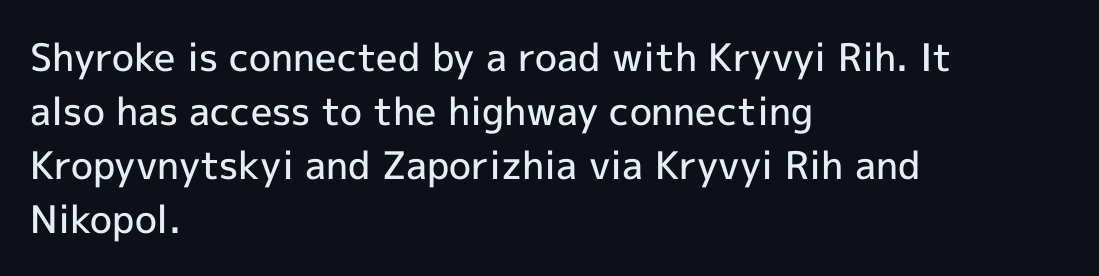
Q: Is the text bold? A: Semi-bold.
Q: Is the text italic (slanted)? A: No, it is upright.
Q: Is the typeface a serif or a sans-serif typeface? A: Sans-serif.
Q: Is the text underlined? A: No.
Q: How is the paragraph aligned? A: Left-aligned.
Q: Is the spacing between letters normal or unusually wide? A: Normal.
Q: Is the spacing between lines tight, normal or loose? A: Normal.
Q: Width (condensed, normal, or wide)? A: Normal.
Q: x-height? A: Medium.
Q: Monospaced? A: No.
